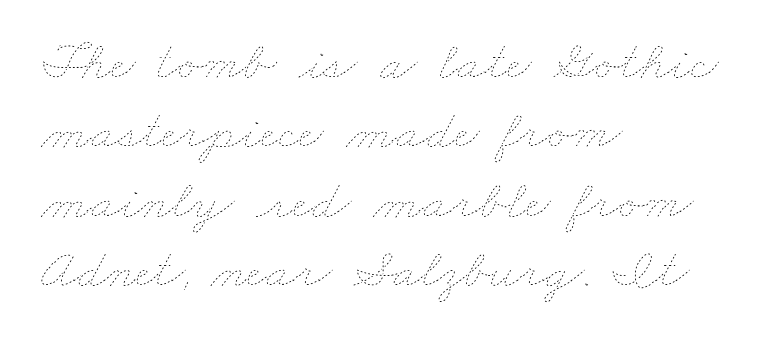
{"bold": "no", "weight": "thin", "width": "wide", "stroke_contrast": "low", "x_height": "small", "monospaced": "no", "underline": "no", "align": "left", "line_spacing": "normal", "line_spacing_ratio": 1.26, "letter_spacing": "normal", "letter_spacing_em": 0.0, "glyph_px": 55}
